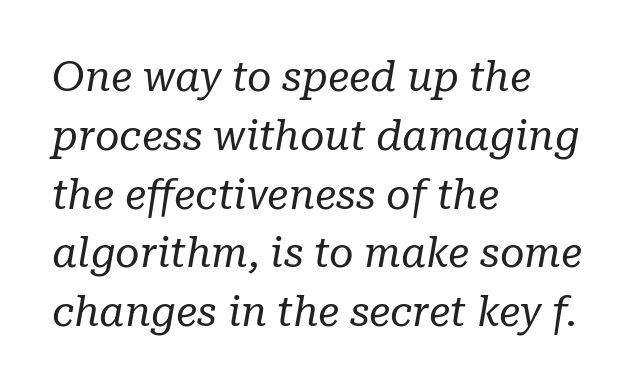
The image shows 42 px regular-weight serif type, italic (leaning right); set left-aligned, normal line spacing (1.4x), normal letter spacing, not underlined; low stroke contrast and a medium x-height.
